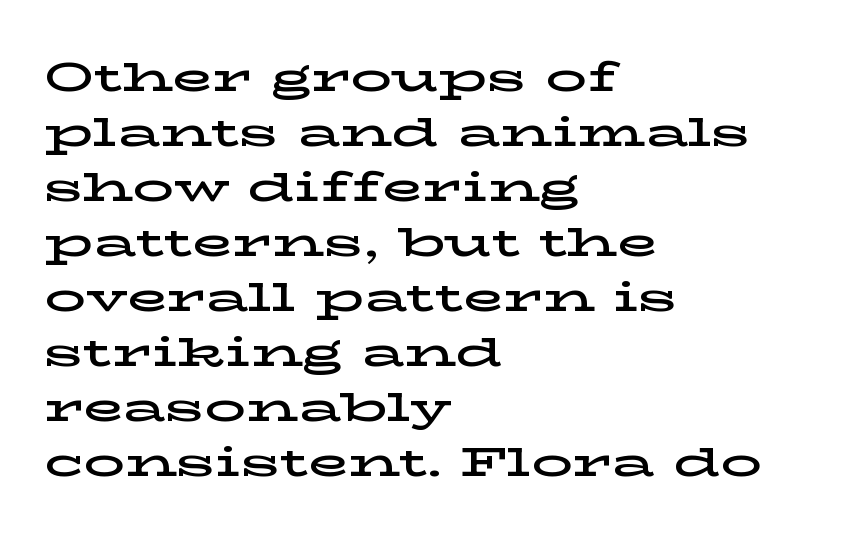
{"serif": "yes", "italic": "no", "width": "wide", "stroke_contrast": "low", "x_height": "medium", "monospaced": "no", "underline": "no", "align": "left", "line_spacing": "normal", "line_spacing_ratio": 1.34, "letter_spacing": "normal", "letter_spacing_em": 0.0, "glyph_px": 41}
